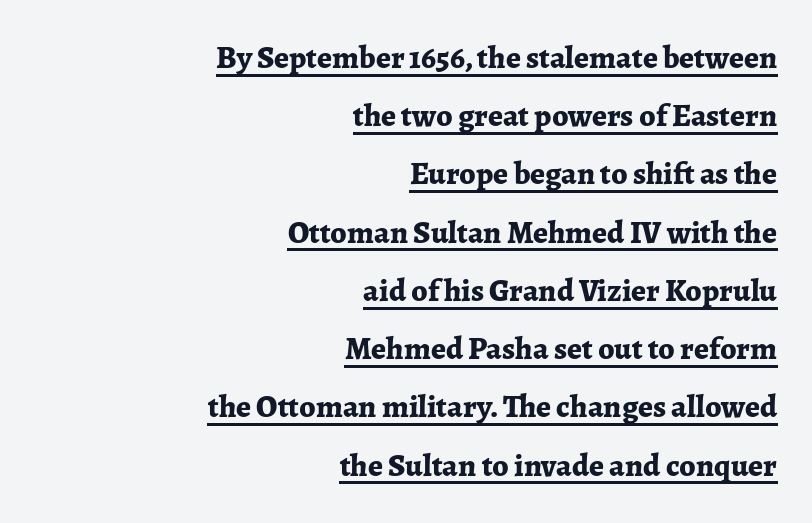
Q: Is the text bold? A: Yes.
Q: Is the text italic (slanted)? A: No, it is upright.
Q: Is the typeface a serif or a sans-serif typeface? A: Serif.
Q: Is the text underlined? A: Yes.
Q: How is the paragraph aligned? A: Right-aligned.
Q: Is the spacing between letters normal or unusually wide? A: Normal.
Q: Width (condensed, normal, or wide)? A: Normal.
Q: Stroke contrast? A: Low.
Q: x-height? A: Medium.
Q: Monospaced? A: No.
